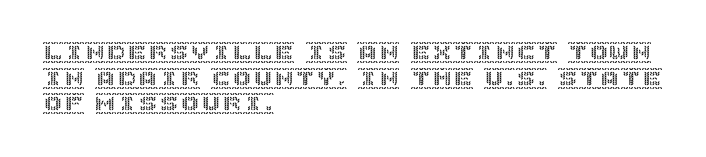
{"italic": "no", "underline": "no", "align": "left", "line_spacing_ratio": 1.22, "letter_spacing": "normal", "letter_spacing_em": 0.0, "glyph_px": 21}
